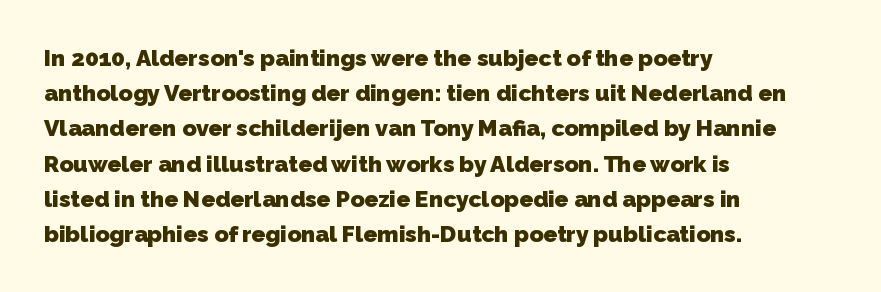
{"bold": "yes", "underline": "no", "align": "left", "line_spacing": "normal", "line_spacing_ratio": 1.53, "letter_spacing": "normal", "letter_spacing_em": 0.0, "glyph_px": 23}
